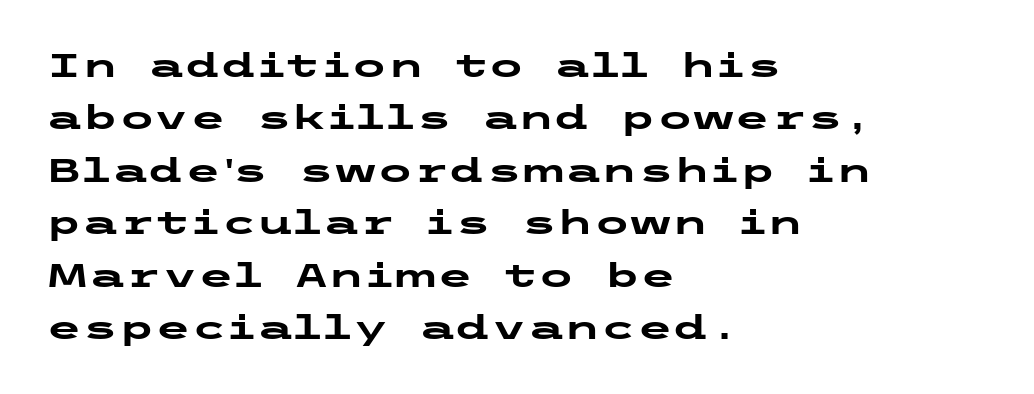
The image shows 33 px heavy, wide sans-serif type, upright; set left-aligned, normal line spacing (1.59x), normal letter spacing, not underlined; low stroke contrast and a medium x-height.
